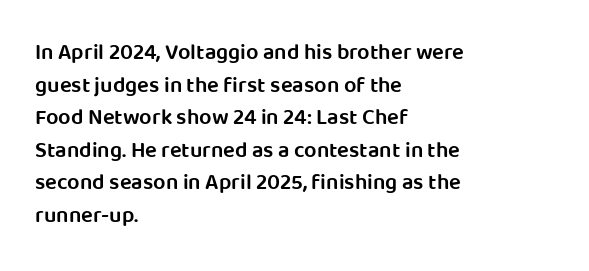
Q: Is the text bold? A: Semi-bold.
Q: Is the text italic (slanted)? A: No, it is upright.
Q: Is the text underlined? A: No.
Q: How is the paragraph aligned? A: Left-aligned.
Q: Is the spacing between letters normal or unusually wide? A: Normal.
Q: Is the spacing between lines tight, normal or loose? A: Normal.
